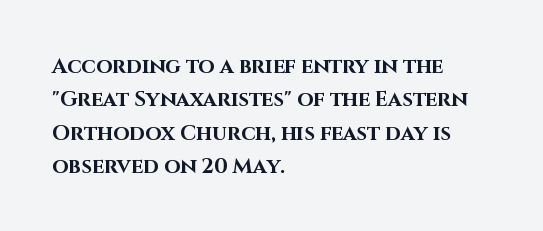
Q: Is the text bold? A: Yes.
Q: Is the text italic (slanted)? A: No, it is upright.
Q: Is the text underlined? A: No.
Q: How is the paragraph aligned? A: Left-aligned.
Q: Is the spacing between letters normal or unusually wide? A: Normal.
Q: Is the spacing between lines tight, normal or loose? A: Normal.
